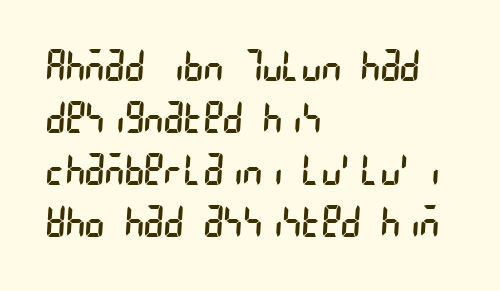
Each word holds together tightly as a unit, with standard inter-letter gaps. This rendering features lettering with no underline. The font sits on the lighter half of the weight spectrum, regular included. Where is the straight margin? On the left. Letterform terminals end flat and unadorned throughout the passage.
